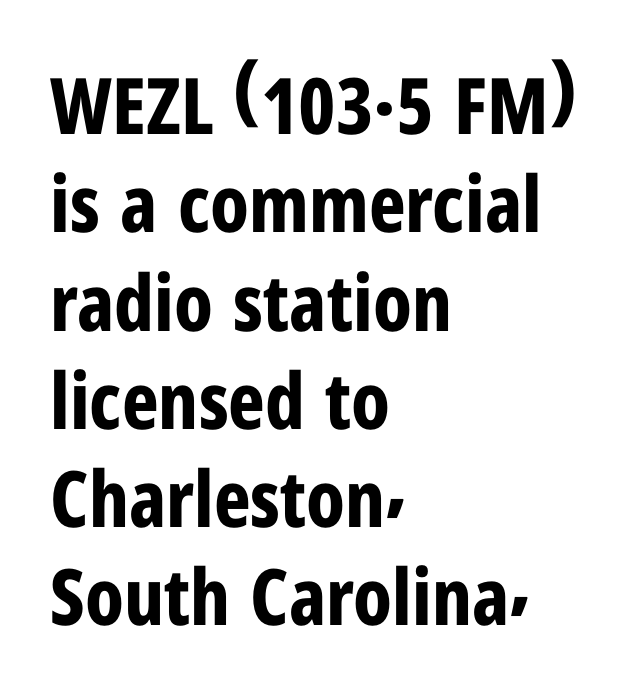
Q: Is the text bold? A: Yes.
Q: Is the text italic (slanted)? A: No, it is upright.
Q: Is the typeface a serif or a sans-serif typeface? A: Sans-serif.
Q: Is the text underlined? A: No.
Q: How is the paragraph aligned? A: Left-aligned.
Q: Is the spacing between letters normal or unusually wide? A: Normal.
Q: Is the spacing between lines tight, normal or loose? A: Normal.
Q: Width (condensed, normal, or wide)? A: Condensed.
Q: Stroke contrast? A: Low.
Q: x-height? A: Medium.
Q: Monospaced? A: No.
